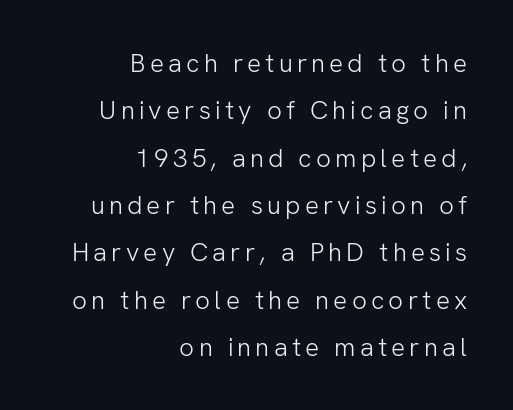
The image shows 26 px text type, upright; set right-aligned, line spacing 1.82x, not underlined.
